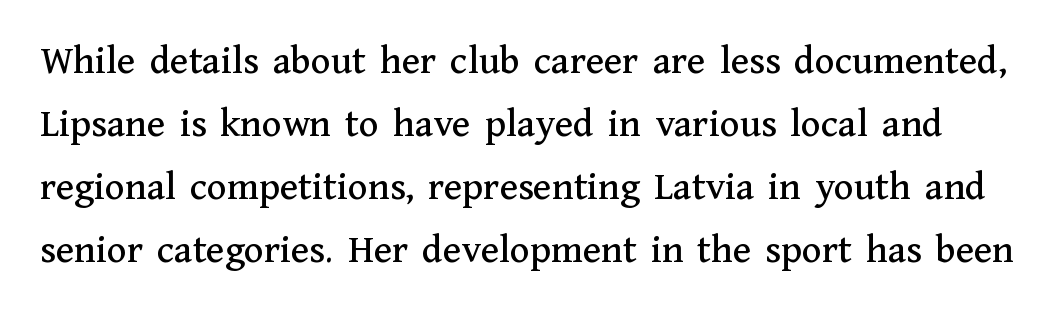
Q: Is the text italic (slanted)? A: No, it is upright.
Q: Is the typeface a serif or a sans-serif typeface? A: Serif.
Q: Is the text underlined? A: No.
Q: Is the spacing between letters normal or unusually wide? A: Normal.
Q: Is the spacing between lines tight, normal or loose? A: Normal.
Q: Width (condensed, normal, or wide)? A: Normal.
Q: Stroke contrast? A: Medium.
Q: x-height? A: Medium.
Q: Monospaced? A: No.
